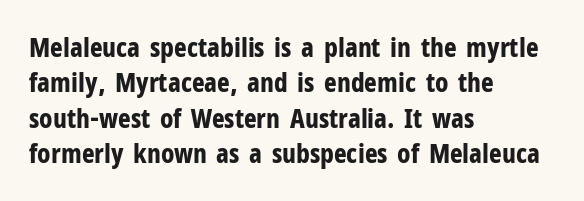
Q: Is the text bold? A: Yes.
Q: Is the text italic (slanted)? A: No, it is upright.
Q: Is the text underlined? A: No.
Q: How is the paragraph aligned? A: Left-aligned.
Q: Is the spacing between letters normal or unusually wide? A: Normal.
Q: Is the spacing between lines tight, normal or loose? A: Normal.
